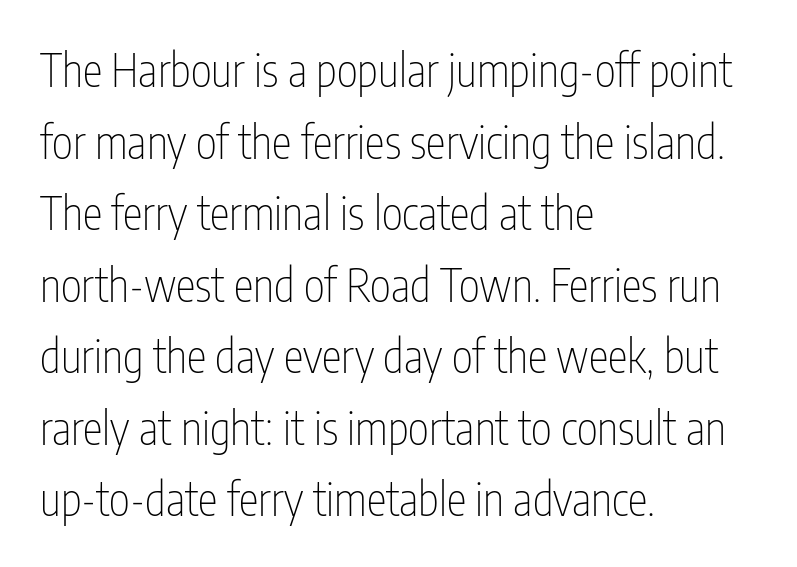
The letters advance in unequal steps, a hallmark of proportional type. Every stem runs plumb, perpendicular to the baseline. Lines of text with bare space underneath. Does the leading feel generous? No, just average. Is this a sans? Yes — the strokes have no serifs. The passage shown is not bold in any degree.
